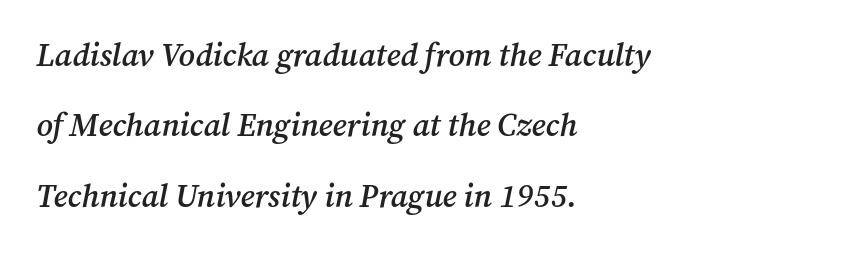
The lines in this sample share a left origin and differ only in where they stop. Successive baselines arrive slowly, with a big drop between each. The horizontal fit of the characters is conventional and even. What weight is shown? A semibold, between regular and bold. Words float on clear page, feet unadorned.
